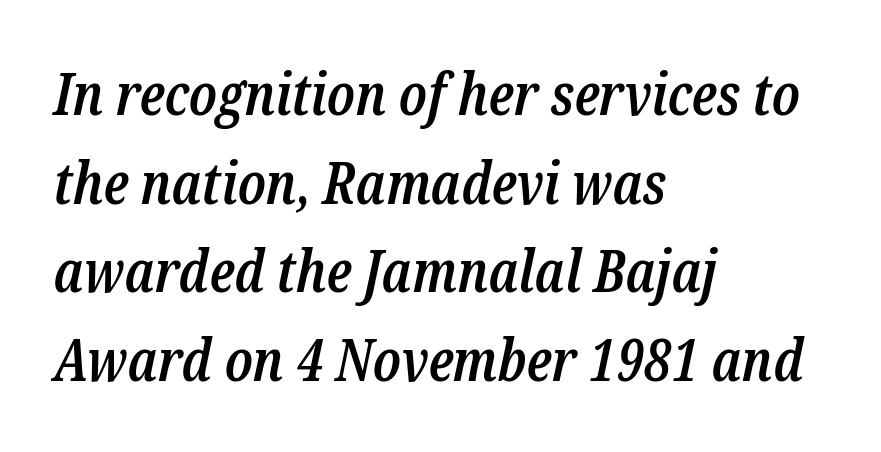
The lines are quadded left. You could not count columns in this text — the font is proportionally spaced. Clear beneath every line of the passage. This sample uses an oblique cut, with every glyph tilted off the vertical. The strokes are fattened partway — semibold, not bold.
